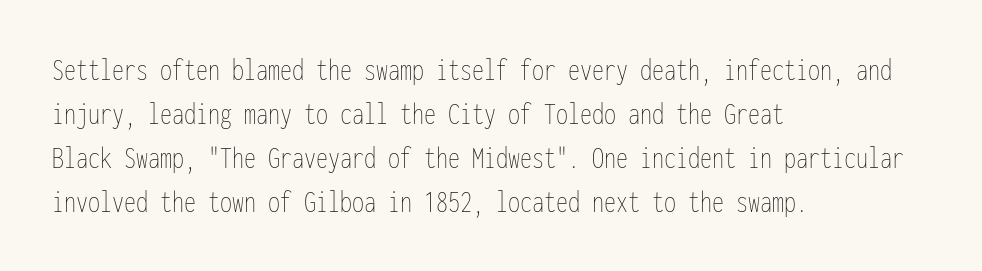
The image shows 32 px thin, condensed type, upright, monospaced; set left-aligned, normal line spacing (1.37x), normal letter spacing, not underlined; low stroke contrast and a medium x-height.
